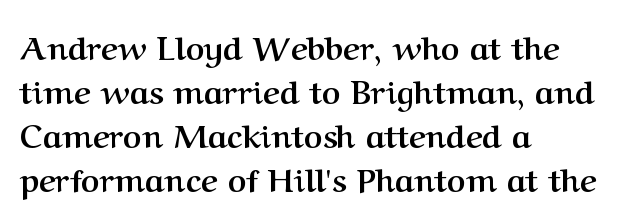
Q: Is the text bold? A: Yes.
Q: Is the text italic (slanted)? A: No, it is upright.
Q: Is the typeface a serif or a sans-serif typeface? A: Serif.
Q: Is the text underlined? A: No.
Q: How is the paragraph aligned? A: Left-aligned.
Q: Is the spacing between letters normal or unusually wide? A: Normal.
Q: Is the spacing between lines tight, normal or loose? A: Normal.
Q: Width (condensed, normal, or wide)? A: Normal.
Q: Stroke contrast? A: Medium.
Q: x-height? A: Medium.
Q: Monospaced? A: No.
